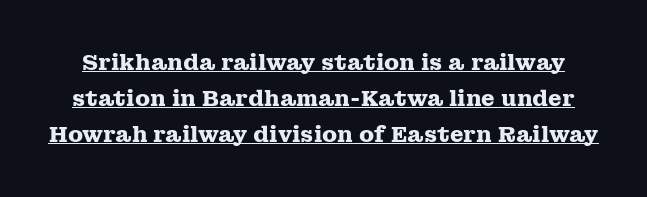
Normally led — the rows are evenly, conventionally spaced. Ordinary non-slanted type is in use. Look at the tracking — it's just the regular setting, nothing added. Notice how thick the strokes are: this is what a full bold looks like. Underlined type.
